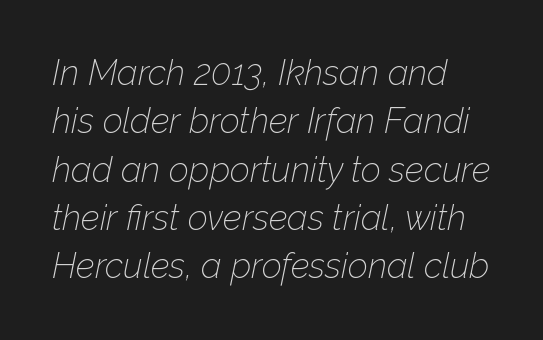
The image shows 35 px thin type, italic (leaning right); set normal line spacing (1.38x), normal letter spacing, not underlined; low stroke contrast and a medium x-height.
